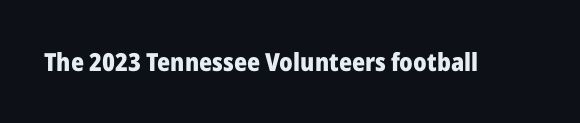
Q: Is the text bold? A: Yes.
Q: Is the text italic (slanted)? A: No, it is upright.
Q: Is the text underlined? A: No.
Q: Is the spacing between letters normal or unusually wide? A: Normal.
